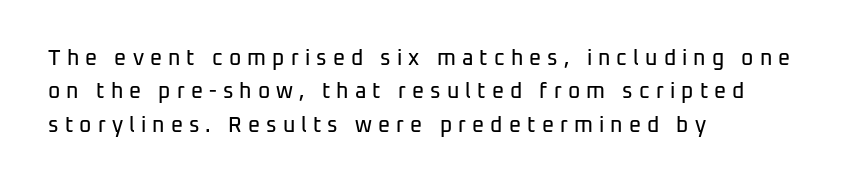
This is the regular roman posture of the typeface. Students, note that the glyphs here are deliberately spaced far apart. Honestly, the row spacing looks completely unremarkable. The lines are quadded left.
